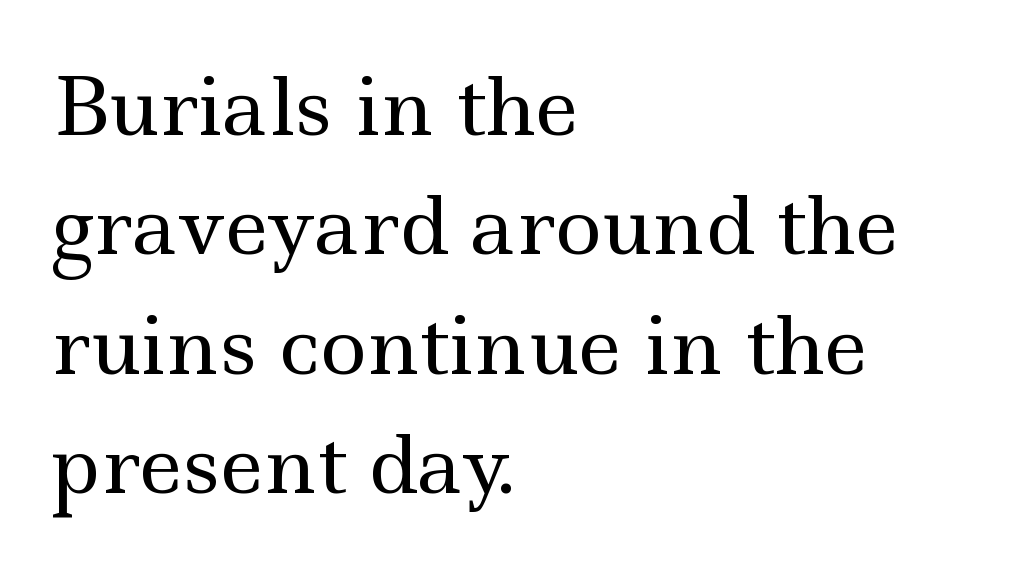
Q: Is the text bold? A: No.
Q: Is the text italic (slanted)? A: No, it is upright.
Q: Is the typeface a serif or a sans-serif typeface? A: Serif.
Q: Is the text underlined? A: No.
Q: How is the paragraph aligned? A: Left-aligned.
Q: Is the spacing between letters normal or unusually wide? A: Normal.
Q: Is the spacing between lines tight, normal or loose? A: Normal.
Q: Width (condensed, normal, or wide)? A: Wide.
Q: x-height? A: Small.
Q: Monospaced? A: No.
